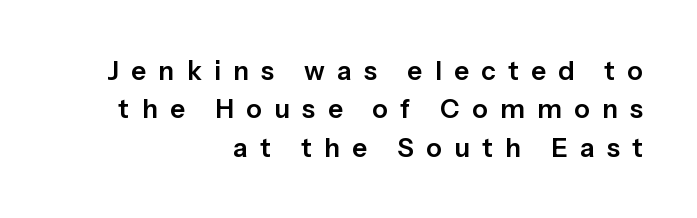
Q: Is the text italic (slanted)? A: No, it is upright.
Q: Is the text underlined? A: No.
Q: How is the paragraph aligned? A: Right-aligned.
Q: Is the spacing between letters normal or unusually wide? A: Unusually wide.
Q: Is the spacing between lines tight, normal or loose? A: Normal.
